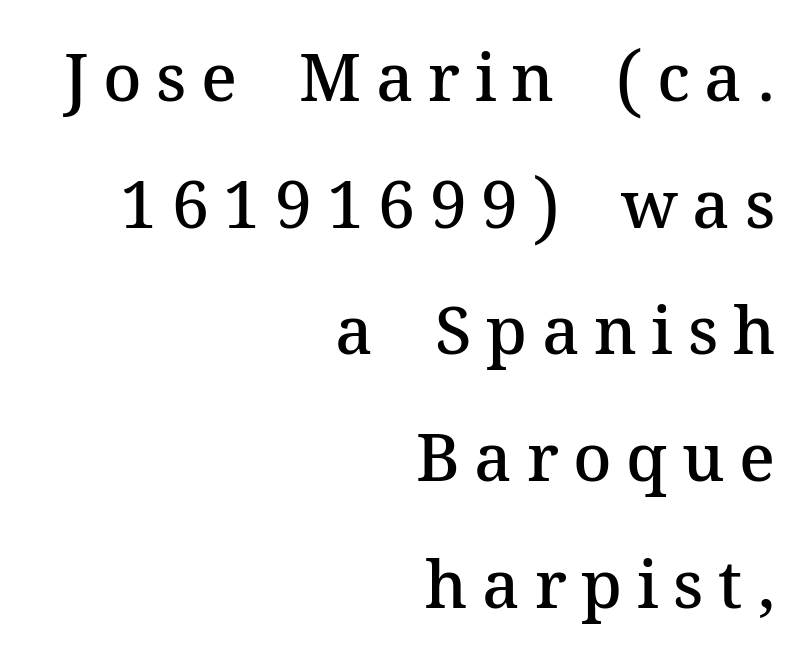
Leading: increased. Here the designer chose a conventional face with non-uniform glyph widths. Italic? Not at all — the glyphs are vertical. Short and long lines alike share a common ending point at right. The designer went with a serif here, giving each stem small feet.
